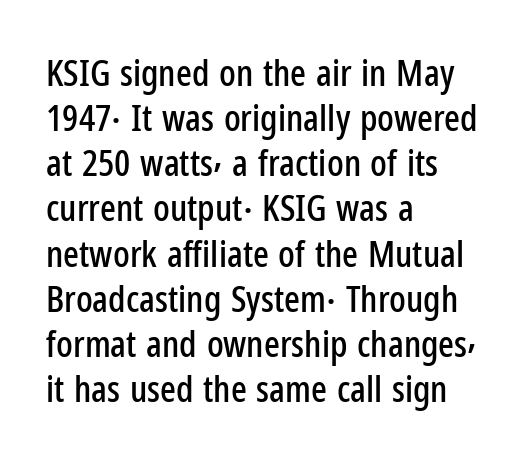
Type without underlining. Style check: upright. A typesetter would label this face a sans. Note the varied advance widths — an 'i' is clearly narrower than an 'm'.
